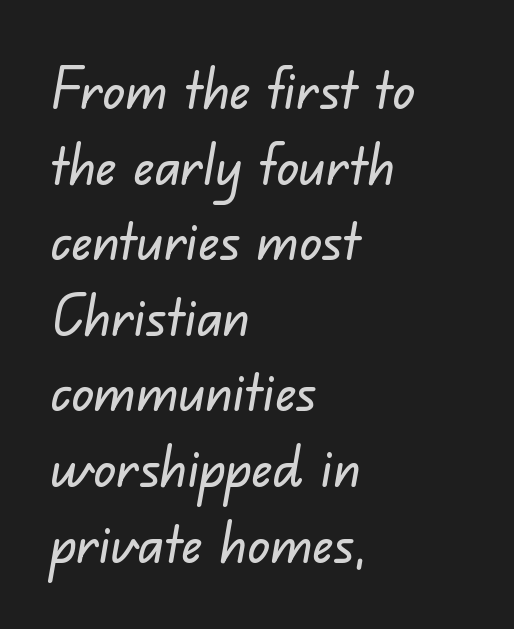
The image shows 56 px sans-serif type; set left-aligned, normal line spacing (1.35x), normal letter spacing, not underlined; low stroke contrast and a small x-height.
